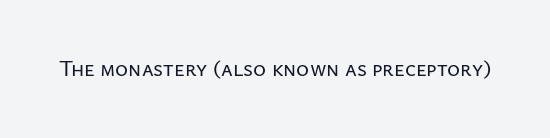
{"italic": "no", "underline": "no", "letter_spacing": "normal", "letter_spacing_em": 0.0, "glyph_px": 22}
